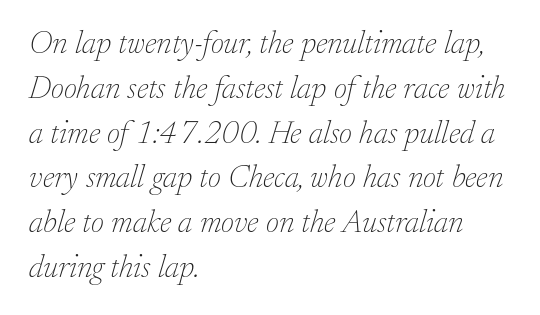
The font's italic variant was chosen for this text. Each letter keeps its own natural width here, so spacing adapts to shape. In terms of leading, this rendering sits right in the middle. The characters display serif detailing at their extremities. These lines are set flush left with a ragged right edge.
